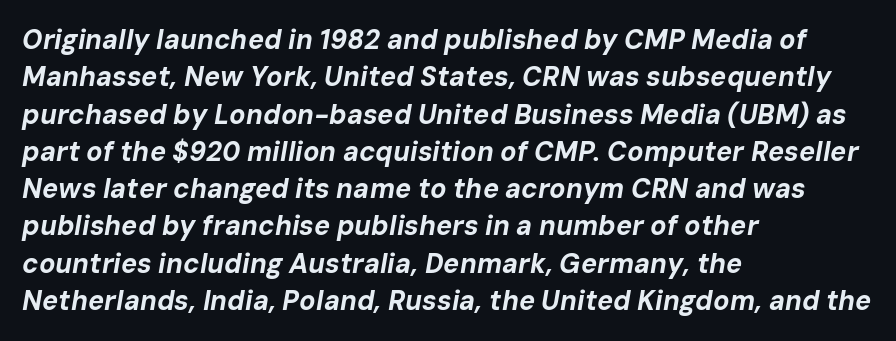
Q: Is the text bold? A: Yes.
Q: Is the text italic (slanted)? A: Yes, it leans right by about 10 degrees.
Q: Is the text underlined? A: No.
Q: How is the paragraph aligned? A: Left-aligned.
Q: Is the spacing between letters normal or unusually wide? A: Normal.
Q: Is the spacing between lines tight, normal or loose? A: Normal.
